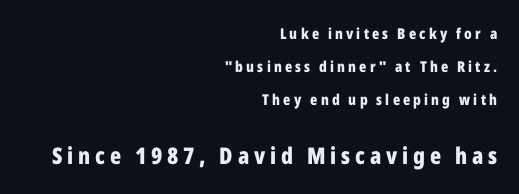
Q: Is the text bold? A: Yes.
Q: Is the text italic (slanted)? A: No, it is upright.
Q: Is the text underlined? A: No.
Q: How is the paragraph aligned? A: Right-aligned.
Q: Is the spacing between letters normal or unusually wide? A: Unusually wide.
Q: Is the spacing between lines tight, normal or loose? A: Loose.
Q: Which block of text is set in a larger size, the first (top) or the second (bottom)? A: The second (bottom) one.
